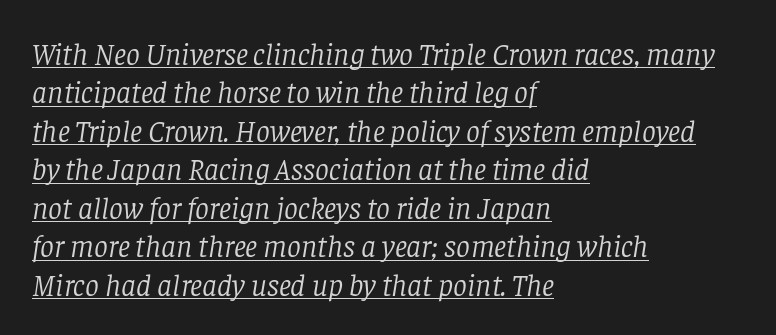
The glyphs in this specimen are seriffed. You can tell it's italic because the verticals aren't actually vertical. Looks like someone drew a line under every word here. This reads as an unemphasized weight, regular at the heaviest. Left-aligned paragraph, ragged on the right. Between one letter and the next there's only the usual sliver of space.
